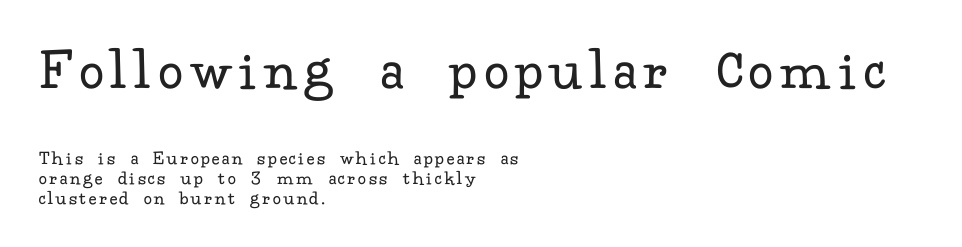
Q: Is the text bold? A: No.
Q: Is the text italic (slanted)? A: No, it is upright.
Q: Is the typeface a serif or a sans-serif typeface? A: Serif.
Q: Is the text underlined? A: No.
Q: How is the paragraph aligned? A: Left-aligned.
Q: Is the spacing between lines tight, normal or loose? A: Tight.
Q: Which block of text is set in a larger size, the first (top) or the second (bottom)? A: The first (top) one.
Q: Width (condensed, normal, or wide)? A: Normal.
Q: Stroke contrast? A: Low.
Q: x-height? A: Small.
Q: Monospaced? A: No.
